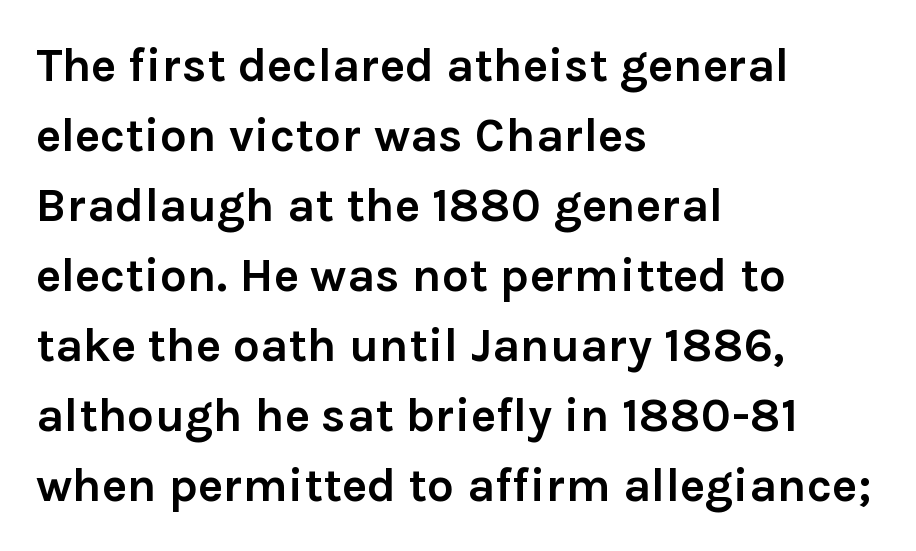
Q: Is the text bold? A: Yes.
Q: Is the text italic (slanted)? A: No, it is upright.
Q: Is the typeface a serif or a sans-serif typeface? A: Sans-serif.
Q: Is the text underlined? A: No.
Q: How is the paragraph aligned? A: Left-aligned.
Q: Is the spacing between letters normal or unusually wide? A: Normal.
Q: Is the spacing between lines tight, normal or loose? A: Normal.
Q: Width (condensed, normal, or wide)? A: Normal.
Q: x-height? A: Medium.
Q: Monospaced? A: No.
